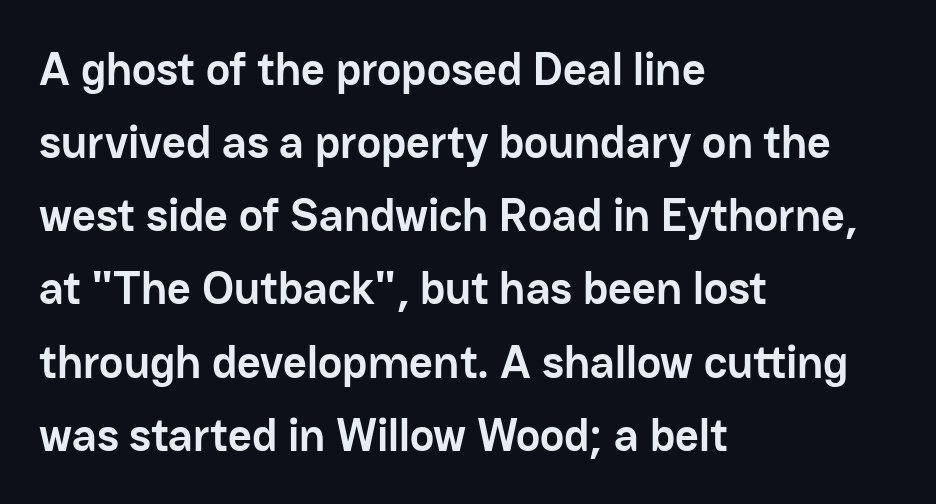
Q: Is the text bold? A: Yes.
Q: Is the text italic (slanted)? A: No, it is upright.
Q: Is the typeface a serif or a sans-serif typeface? A: Sans-serif.
Q: Is the text underlined? A: No.
Q: How is the paragraph aligned? A: Left-aligned.
Q: Is the spacing between letters normal or unusually wide? A: Normal.
Q: Is the spacing between lines tight, normal or loose? A: Normal.
Q: Width (condensed, normal, or wide)? A: Normal.
Q: Stroke contrast? A: Low.
Q: x-height? A: Medium.
Q: Monospaced? A: No.
